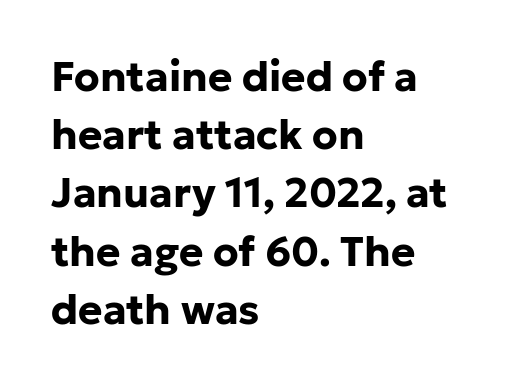
{"serif": "no", "italic": "no", "bold": "yes", "weight": "bold", "width": "normal", "stroke_contrast": "low", "x_height": "medium", "monospaced": "no", "underline": "no", "align": "left", "line_spacing": "normal", "line_spacing_ratio": 1.42, "letter_spacing": "normal", "letter_spacing_em": 0.0, "glyph_px": 41}
